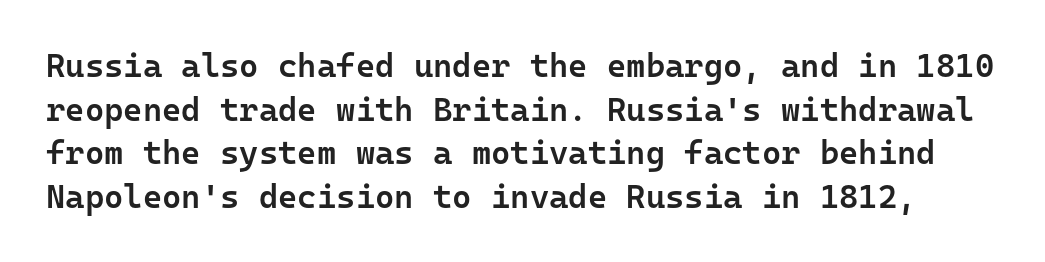
A normal amount of white space separates one row of letters from the next. Check the space under the baseline: it is left empty. Summary of weight: moderately heavy, a semibold. Style check: upright. You could count columns in this text — the font is strictly monospaced.
